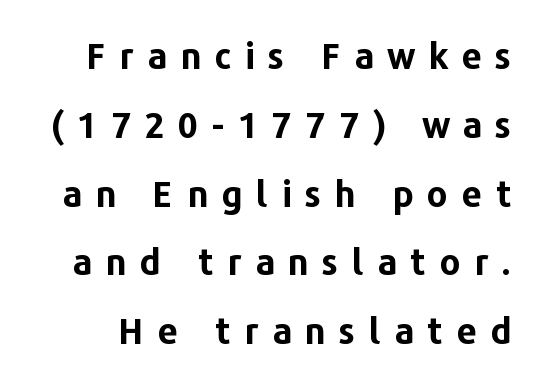
{"serif": "no", "italic": "no", "bold": "yes", "weight": "bold", "width": "normal", "stroke_contrast": "low", "x_height": "medium", "monospaced": "no", "underline": "no", "line_spacing": "loose", "line_spacing_ratio": 1.91, "letter_spacing": "wide", "letter_spacing_em": 0.37, "glyph_px": 36}
